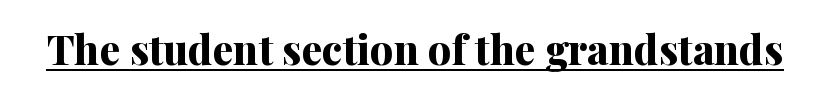
Serifs: yes, visible at the terminals of the letterforms. Students, note that the glyphs here touch the page at normal intervals. Honestly, the underline is the first thing you notice here. The passage shown is typed in a proportional face where columns would drift. Posture: straight, roman, zero tilt. What weight is shown? A full bold with thick strokes.
